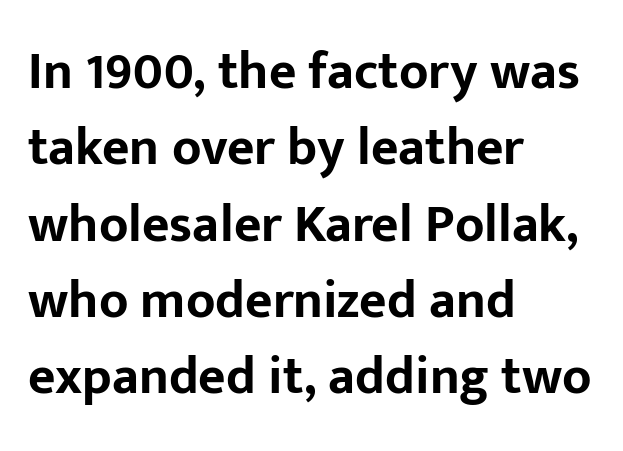
{"serif": "no", "italic": "no", "bold": "yes", "weight": "bold", "width": "normal", "stroke_contrast": "low", "x_height": "medium", "monospaced": "no", "underline": "no", "align": "left", "line_spacing": "normal", "line_spacing_ratio": 1.44, "letter_spacing": "normal", "letter_spacing_em": 0.0, "glyph_px": 53}
